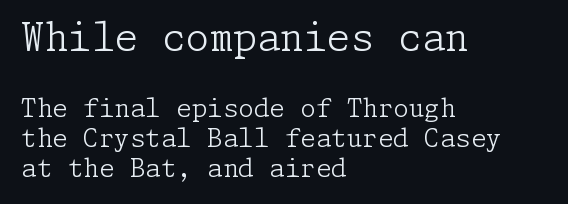
Q: Is the text bold? A: No.
Q: Is the text italic (slanted)? A: No, it is upright.
Q: Is the typeface a serif or a sans-serif typeface? A: Serif.
Q: Is the text underlined? A: No.
Q: How is the paragraph aligned? A: Left-aligned.
Q: Is the spacing between letters normal or unusually wide? A: Normal.
Q: Which block of text is set in a larger size, the first (top) or the second (bottom)? A: The first (top) one.
Q: Width (condensed, normal, or wide)? A: Normal.
Q: Stroke contrast? A: Low.
Q: x-height? A: Medium.
